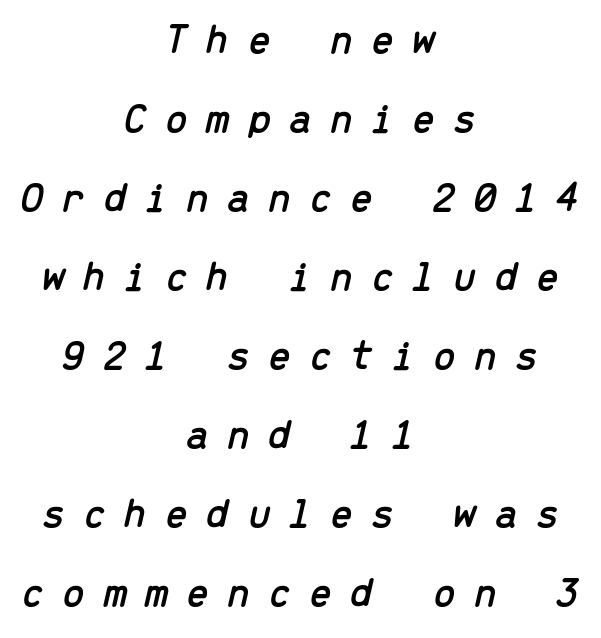
The image shows 42 px text type, italic (leaning right), monospaced; set centered, line spacing 1.88x, unusually wide letter spacing (+0.42 em), not underlined; low stroke contrast and a medium x-height.
